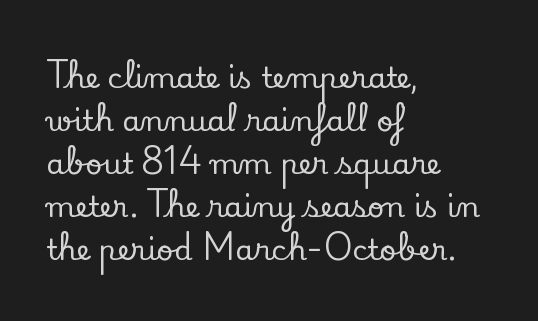
{"italic": "no", "width": "normal", "stroke_contrast": "low", "x_height": "small", "monospaced": "no", "underline": "no", "align": "left", "line_spacing": "normal", "line_spacing_ratio": 1.48, "letter_spacing": "normal", "letter_spacing_em": 0.0, "glyph_px": 29}
